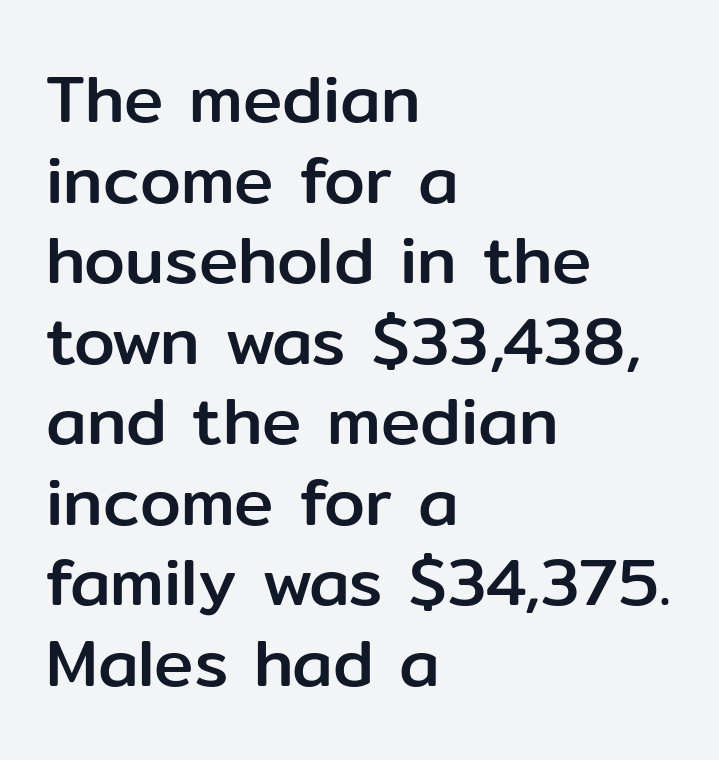
{"serif": "no", "italic": "no", "width": "normal", "stroke_contrast": "low", "x_height": "medium", "monospaced": "no", "underline": "no", "align": "left", "line_spacing_ratio": 1.22, "letter_spacing": "normal", "letter_spacing_em": 0.0, "glyph_px": 66}
